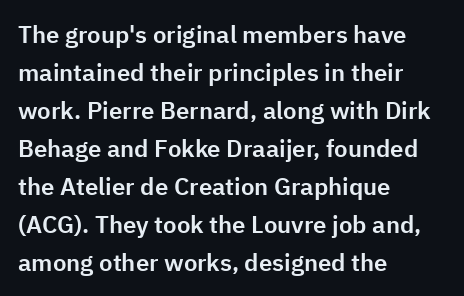
{"italic": "no", "underline": "no", "align": "left", "line_spacing": "normal", "line_spacing_ratio": 1.58, "letter_spacing": "normal", "letter_spacing_em": 0.0, "glyph_px": 24}
